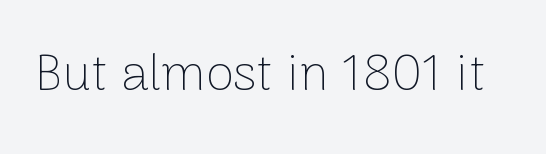
{"serif": "no", "italic": "no", "bold": "no", "weight": "thin", "width": "normal", "stroke_contrast": "low", "x_height": "medium", "monospaced": "no", "underline": "no", "letter_spacing": "normal", "letter_spacing_em": 0.0, "glyph_px": 51}
